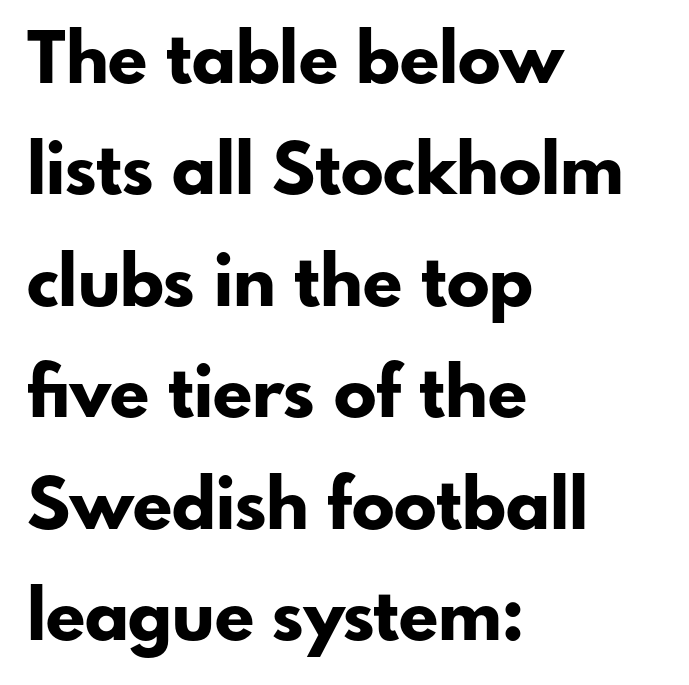
{"serif": "no", "italic": "no", "bold": "yes", "weight": "bold", "width": "normal", "stroke_contrast": "low", "x_height": "small", "monospaced": "no", "underline": "no", "align": "left", "line_spacing": "normal", "line_spacing_ratio": 1.57, "letter_spacing": "normal", "letter_spacing_em": 0.0, "glyph_px": 71}
